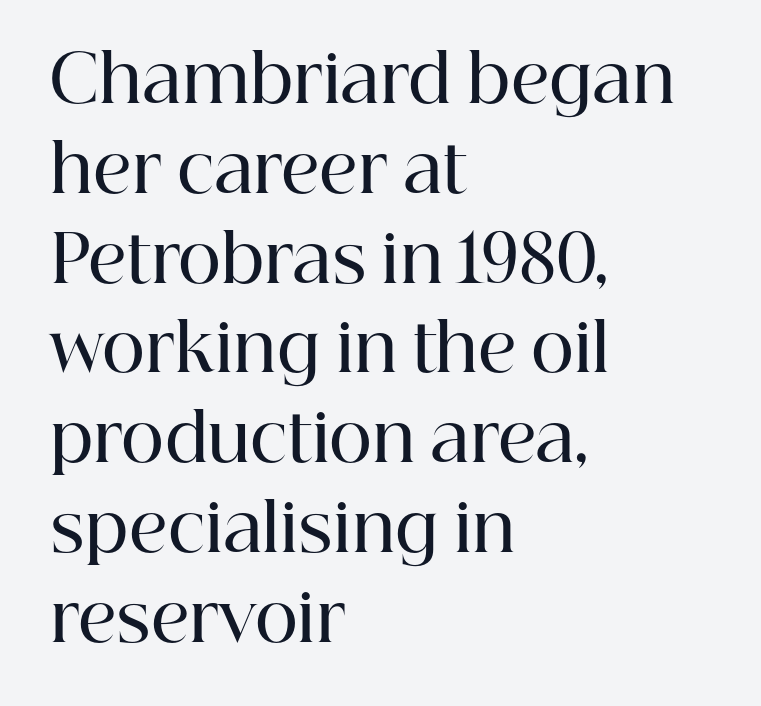
The image shows 66 px semibold serif type, upright; set left-aligned, normal line spacing (1.36x), normal letter spacing, not underlined; high stroke contrast and a medium x-height.
